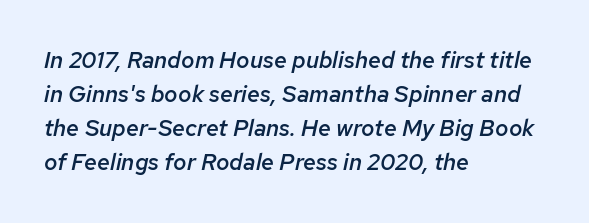
{"italic": "yes", "lean": "right", "slant_degrees": 12, "bold": "semi", "underline": "no", "align": "left", "line_spacing": "normal", "line_spacing_ratio": 1.48, "letter_spacing": "normal", "letter_spacing_em": 0.0, "glyph_px": 23}
